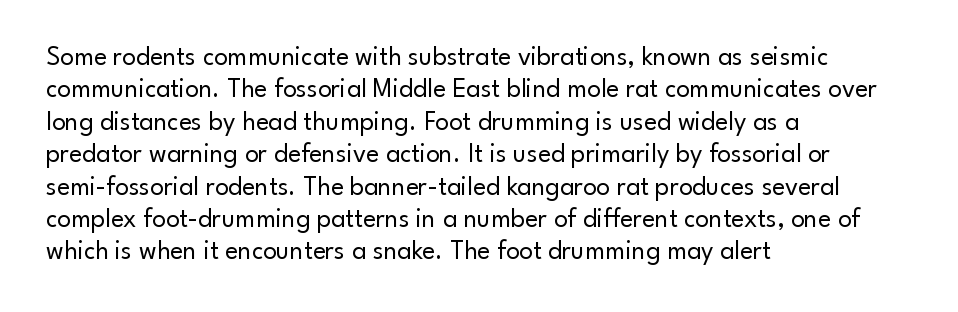
{"italic": "no", "bold": "no", "underline": "no", "align": "left", "line_spacing_ratio": 1.2, "letter_spacing": "normal", "letter_spacing_em": 0.0, "glyph_px": 27}
